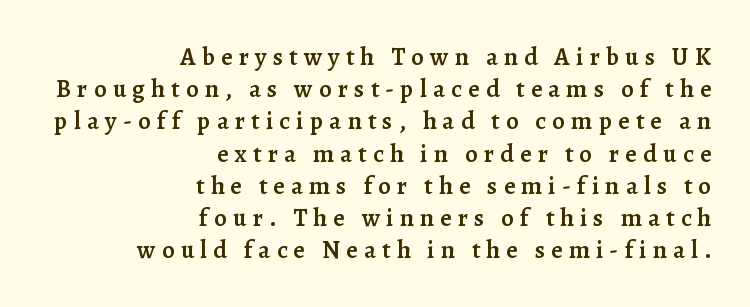
Q: Is the text bold? A: Semi-bold.
Q: Is the text italic (slanted)? A: No, it is upright.
Q: Is the text underlined? A: No.
Q: How is the paragraph aligned? A: Right-aligned.
Q: Is the spacing between letters normal or unusually wide? A: Unusually wide.
Q: Is the spacing between lines tight, normal or loose? A: Normal.
